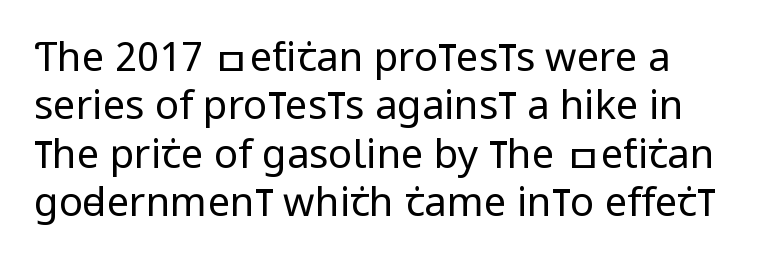
The image shows 40 px regular-weight, condensed sans-serif type, upright; set left-aligned, line spacing 1.21x, normal letter spacing, not underlined; low stroke contrast and a large x-height.
